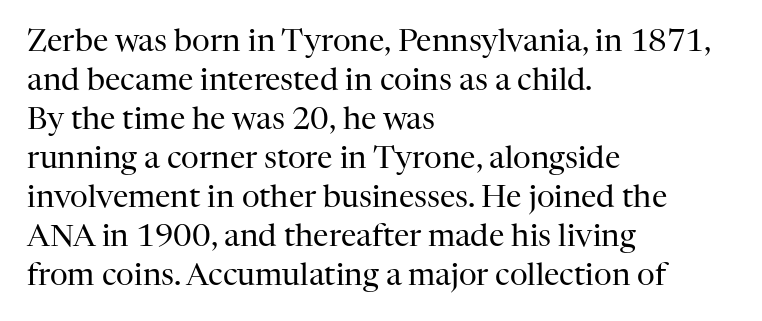
Q: Is the text bold? A: No.
Q: Is the text italic (slanted)? A: No, it is upright.
Q: Is the typeface a serif or a sans-serif typeface? A: Serif.
Q: Is the text underlined? A: No.
Q: How is the paragraph aligned? A: Left-aligned.
Q: Is the spacing between letters normal or unusually wide? A: Normal.
Q: Is the spacing between lines tight, normal or loose? A: Normal.
Q: Width (condensed, normal, or wide)? A: Normal.
Q: Stroke contrast? A: High.
Q: x-height? A: Medium.
Q: Monospaced? A: No.
